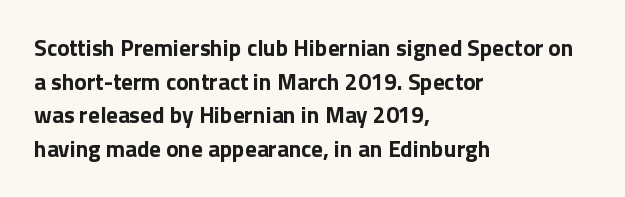
The image shows 23 px bold type, upright; set left-aligned, normal line spacing (1.46x), normal letter spacing, not underlined.
